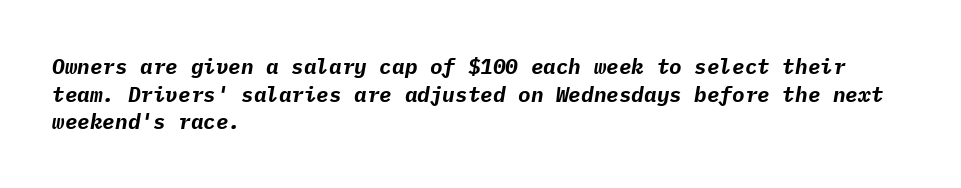
{"italic": "yes", "lean": "right", "slant_degrees": 9, "bold": "yes", "underline": "no", "align": "left", "line_spacing": "normal", "line_spacing_ratio": 1.31, "letter_spacing": "normal", "letter_spacing_em": 0.0, "glyph_px": 21}
